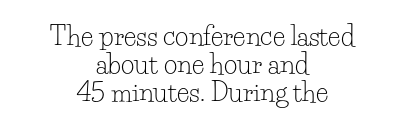
Q: Is the text bold? A: No.
Q: Is the text italic (slanted)? A: No, it is upright.
Q: Is the text underlined? A: No.
Q: How is the paragraph aligned? A: Centered.
Q: Is the spacing between letters normal or unusually wide? A: Normal.
Q: Is the spacing between lines tight, normal or loose? A: Tight.
